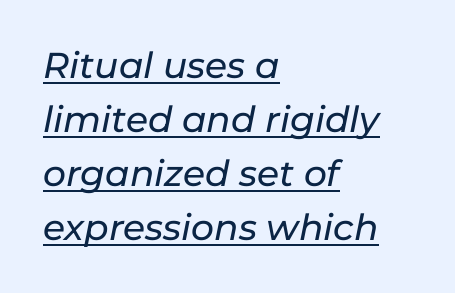
A typesetter would call this leading conventional body-copy spacing. Like a heading marked for emphasis, these lines bear an underscore. Is the block centered? No — it sits flush against the left margin. Character widths vary here, with narrow letters taking less room than wide ones. Look at the tracking — it's just the regular setting, nothing added. Observe the lean: these are italic letterforms.
